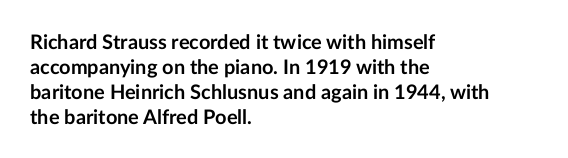
Q: Is the text bold? A: Yes.
Q: Is the text italic (slanted)? A: No, it is upright.
Q: Is the text underlined? A: No.
Q: How is the paragraph aligned? A: Left-aligned.
Q: Is the spacing between letters normal or unusually wide? A: Normal.
Q: Is the spacing between lines tight, normal or loose? A: Normal.
